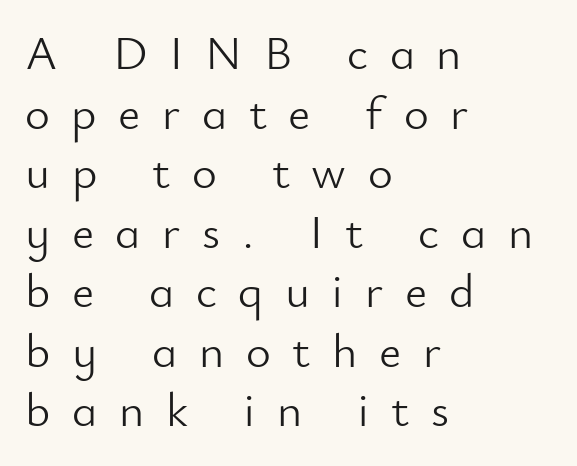
{"serif": "no", "italic": "no", "bold": "no", "weight": "light", "width": "normal", "stroke_contrast": "low", "x_height": "small", "monospaced": "no", "underline": "no", "align": "left", "line_spacing_ratio": 1.24, "letter_spacing": "wide", "letter_spacing_em": 0.45, "glyph_px": 48}
